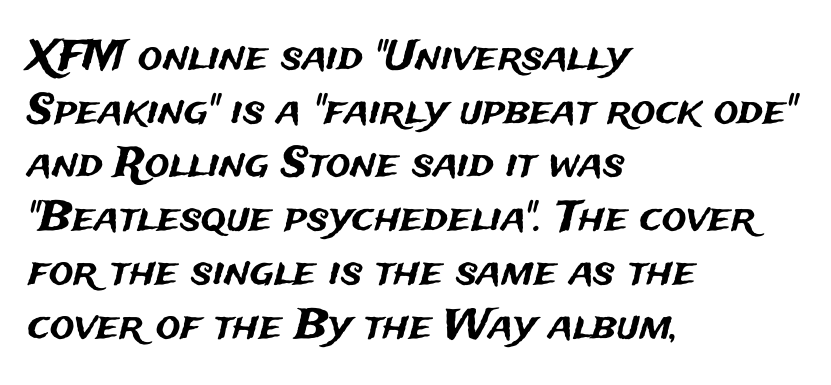
The image shows 41 px sans-serif type; set left-aligned, normal line spacing (1.31x), normal letter spacing, not underlined; medium stroke contrast and a medium x-height.
